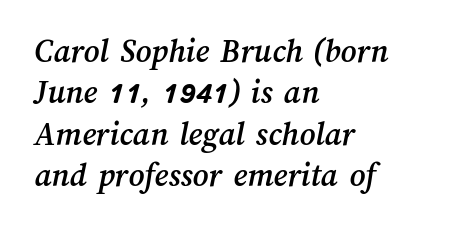
{"width": "normal", "stroke_contrast": "medium", "x_height": "medium", "monospaced": "no", "underline": "no", "align": "left", "line_spacing_ratio": 1.22, "letter_spacing": "normal", "letter_spacing_em": 0.0, "glyph_px": 34}
